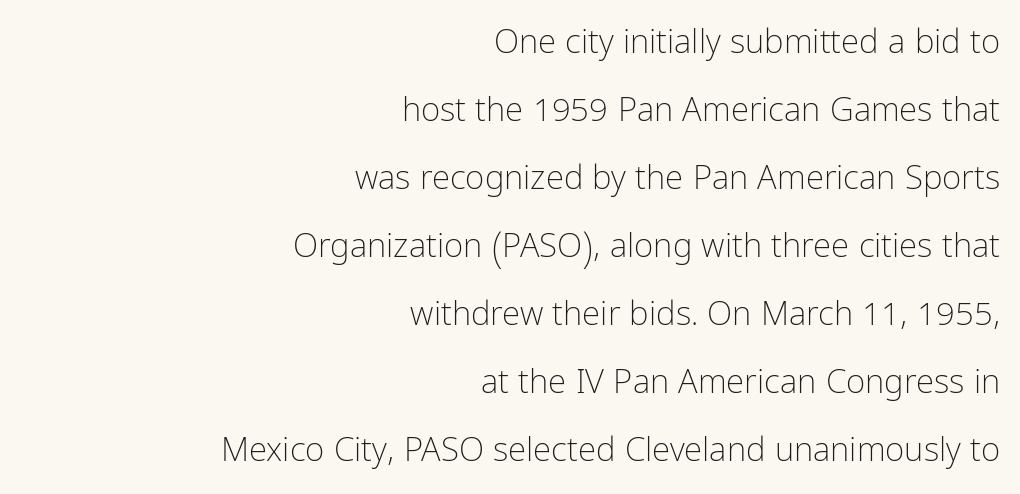
The gap between lines stays unmarked. The face used here is proportionally spaced, like ordinary book or web type. No italicization has been applied; the sample stays upright. The characters are drawn with everyday or finer stroke widths. The line texture is even and compact thanks to regular tracking.
